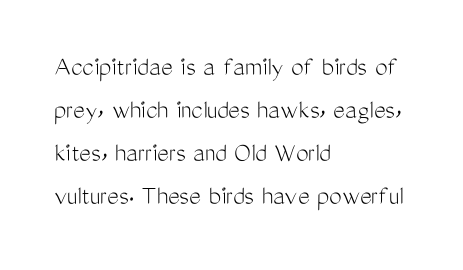
Q: Is the text bold? A: No.
Q: Is the text italic (slanted)? A: No, it is upright.
Q: Is the typeface a serif or a sans-serif typeface? A: Sans-serif.
Q: Is the text underlined? A: No.
Q: How is the paragraph aligned? A: Left-aligned.
Q: Is the spacing between letters normal or unusually wide? A: Normal.
Q: Is the spacing between lines tight, normal or loose? A: Normal.
Q: Width (condensed, normal, or wide)? A: Condensed.
Q: Stroke contrast? A: Medium.
Q: x-height? A: Medium.
Q: Monospaced? A: No.
